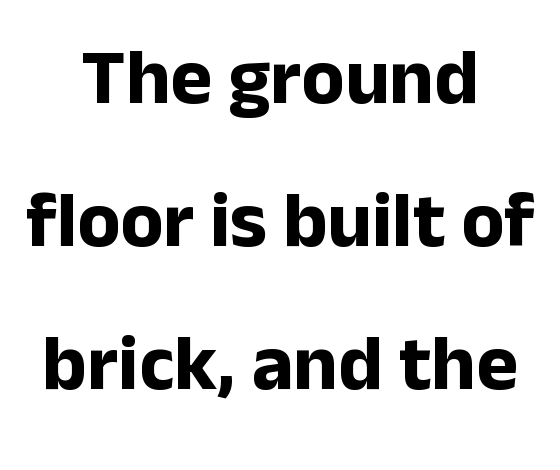
{"serif": "no", "italic": "no", "bold": "yes", "weight": "bold", "width": "normal", "stroke_contrast": "low", "x_height": "medium", "monospaced": "no", "underline": "no", "align": "center", "line_spacing_ratio": 1.81, "letter_spacing": "normal", "letter_spacing_em": 0.0, "glyph_px": 79}
